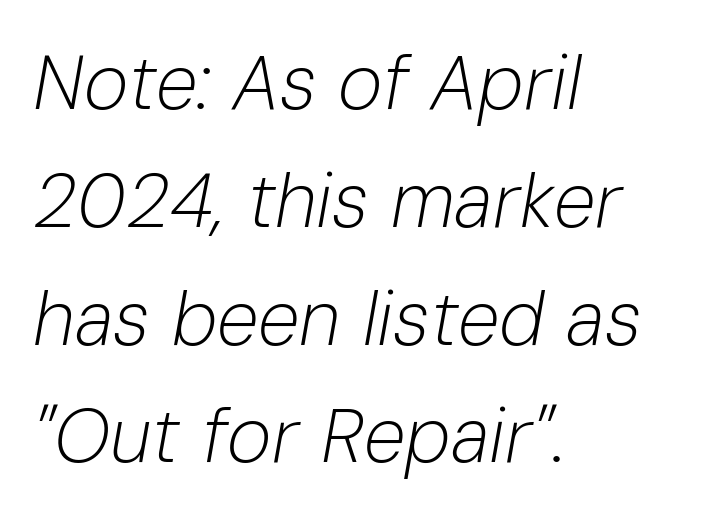
Q: Is the text bold? A: No.
Q: Is the text italic (slanted)? A: Yes, it leans right by about 10 degrees.
Q: Is the text underlined? A: No.
Q: How is the paragraph aligned? A: Left-aligned.
Q: Is the spacing between letters normal or unusually wide? A: Normal.
Q: Is the spacing between lines tight, normal or loose? A: Normal.
Q: Width (condensed, normal, or wide)? A: Normal.
Q: Stroke contrast? A: Low.
Q: x-height? A: Medium.
Q: Monospaced? A: No.
